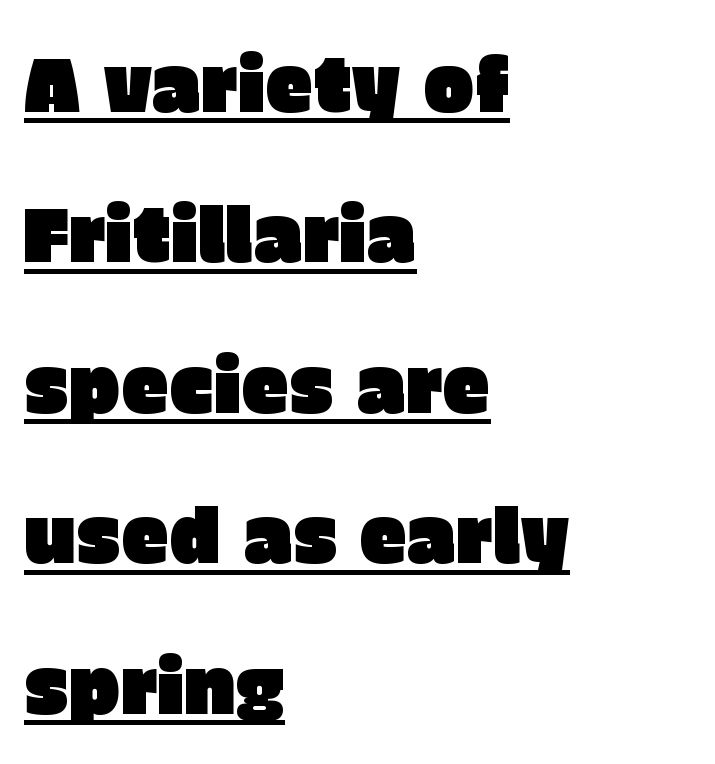
Q: Is the text italic (slanted)? A: No, it is upright.
Q: Is the typeface a serif or a sans-serif typeface? A: Sans-serif.
Q: Is the text underlined? A: Yes.
Q: How is the paragraph aligned? A: Left-aligned.
Q: Is the spacing between letters normal or unusually wide? A: Normal.
Q: Is the spacing between lines tight, normal or loose? A: Loose.
Q: Width (condensed, normal, or wide)? A: Normal.
Q: Stroke contrast? A: Low.
Q: x-height? A: Large.
Q: Monospaced? A: No.
